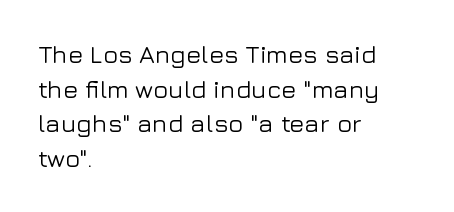
{"italic": "no", "underline": "no", "align": "left", "line_spacing": "normal", "line_spacing_ratio": 1.39, "letter_spacing": "normal", "letter_spacing_em": 0.0, "glyph_px": 25}
